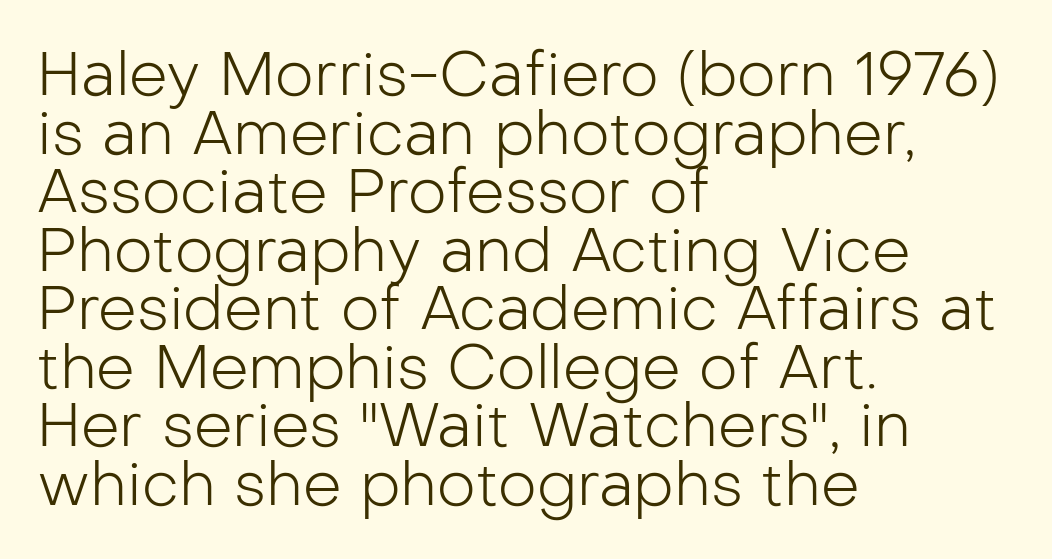
The image shows 61 px light sans-serif type, upright; set left-aligned, tight line spacing (0.96x), normal letter spacing, not underlined; low stroke contrast and a medium x-height.
